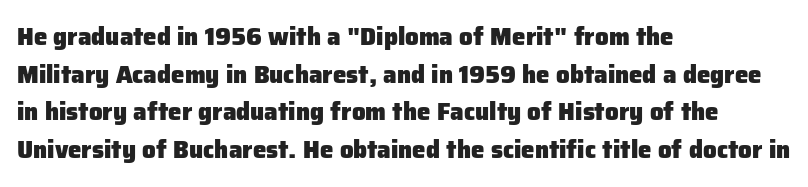
{"italic": "no", "bold": "yes", "underline": "no", "align": "left", "line_spacing": "normal", "line_spacing_ratio": 1.57, "letter_spacing": "normal", "letter_spacing_em": 0.0, "glyph_px": 24}
